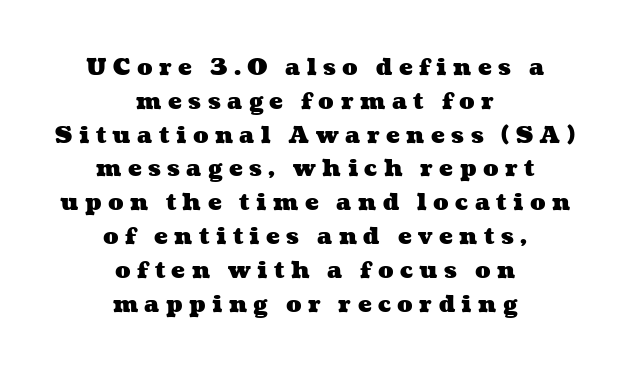
A student would call this center alignment; a typographer would say set centered. The face used here is rendered with a markedly widened letterfit. The gap between lines stays unmarked. Caption: bold face, heavy strokes.
